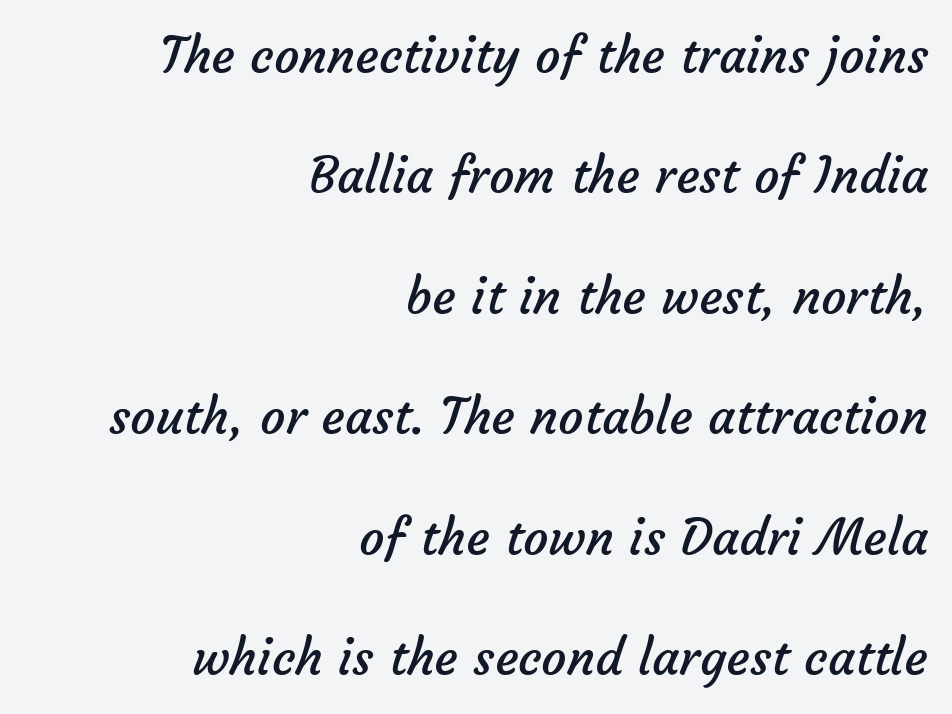
The image shows 50 px regular-weight sans-serif type; set right-aligned, loose line spacing (2.41x), normal letter spacing, not underlined; low stroke contrast and a medium x-height.
